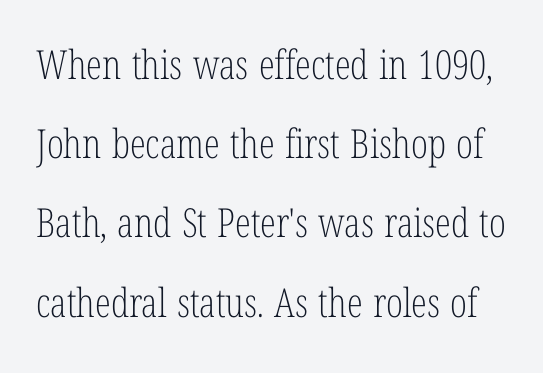
These lines are rendered in a variable-pitch font. Successive baselines arrive slowly, with a big drop between each. The letters look calm and open, with moderate or lighter stems. Does the type have serifs? Yes, each stem ends in a small foot.
